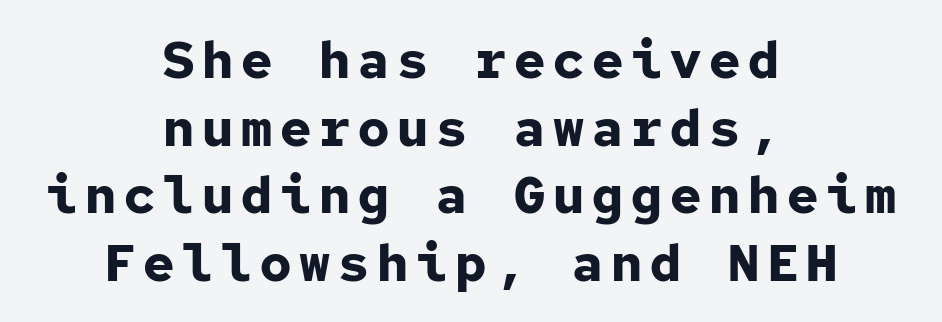
The image shows 52 px bold sans-serif type, upright, monospaced; set centered, normal line spacing (1.3x), not underlined; low stroke contrast and a medium x-height.
